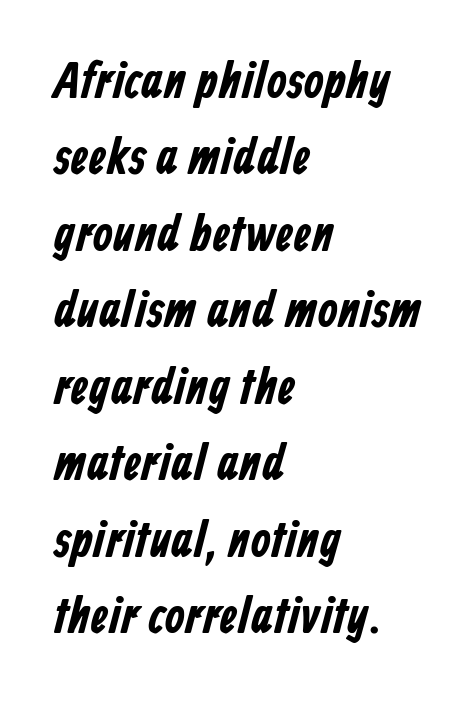
Q: Is the typeface a serif or a sans-serif typeface? A: Sans-serif.
Q: Is the text underlined? A: No.
Q: How is the paragraph aligned? A: Left-aligned.
Q: Is the spacing between letters normal or unusually wide? A: Normal.
Q: Is the spacing between lines tight, normal or loose? A: Normal.
Q: Width (condensed, normal, or wide)? A: Condensed.
Q: Stroke contrast? A: Low.
Q: x-height? A: Medium.
Q: Monospaced? A: No.
